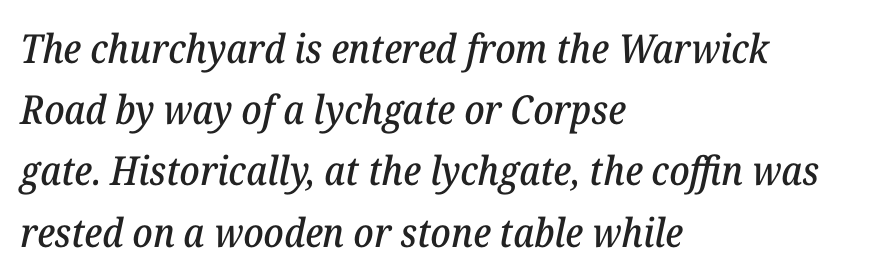
Each new line begins a customary step beneath the previous one. Look at the tracking — it's just the regular setting, nothing added. What kind of face is this? One with serifs. The foot of each line stays bare and open. The rendering applies a slant to the glyphs.
